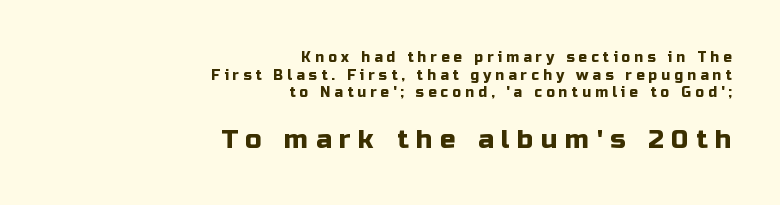
{"italic": "no", "underline": "no", "align": "right", "line_spacing": "normal", "line_spacing_ratio": 1.26, "letter_spacing": "wide", "letter_spacing_em": 0.29, "larger_block": "second", "size_ratio": 1.86, "glyph_px": 26}
